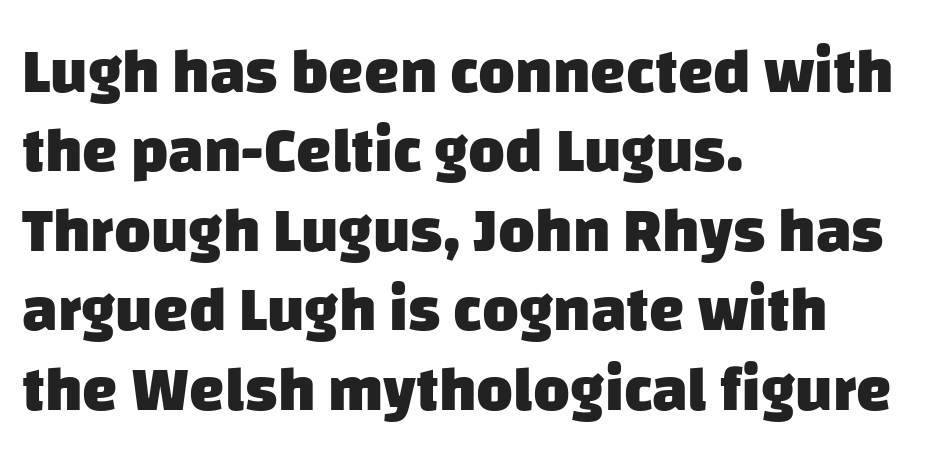
Teacher's note: observe the even left margin — that is flush-left alignment. Here the glyphs are tracked normally, forming tight word shapes. Underline: absent. The text was rendered using a sans face with plain stroke endings. In terms of leading, this rendering sits right in the middle.
